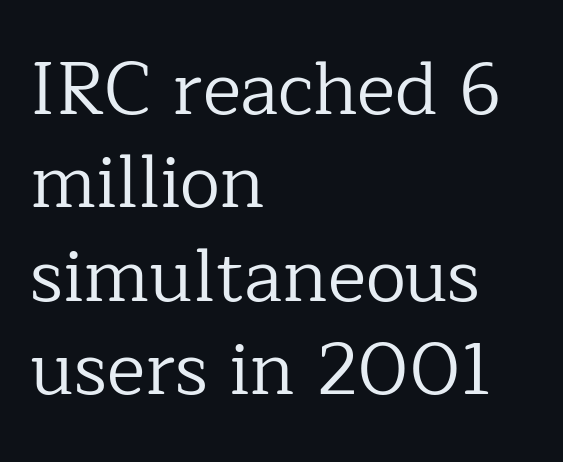
Q: Is the text bold? A: No.
Q: Is the text italic (slanted)? A: No, it is upright.
Q: Is the typeface a serif or a sans-serif typeface? A: Serif.
Q: Is the text underlined? A: No.
Q: How is the paragraph aligned? A: Left-aligned.
Q: Is the spacing between letters normal or unusually wide? A: Normal.
Q: Is the spacing between lines tight, normal or loose? A: Normal.
Q: Width (condensed, normal, or wide)? A: Normal.
Q: Stroke contrast? A: Low.
Q: x-height? A: Medium.
Q: Monospaced? A: No.
